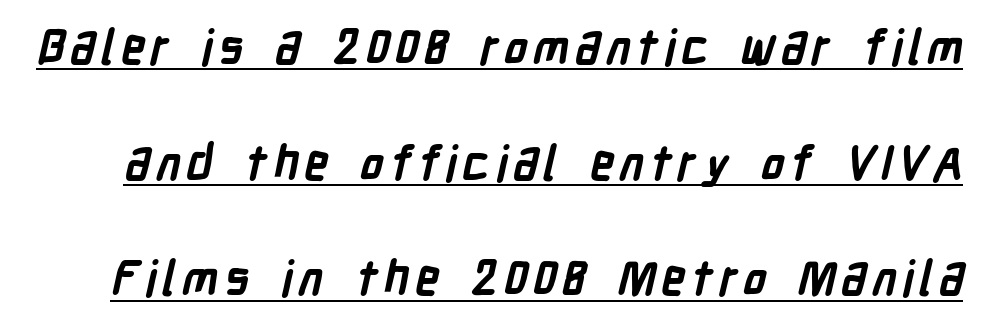
{"serif": "no", "bold": "yes", "weight": "semibold", "width": "condensed", "stroke_contrast": "low", "x_height": "medium", "monospaced": "no", "underline": "yes", "line_spacing": "loose", "line_spacing_ratio": 2.41, "glyph_px": 48}
